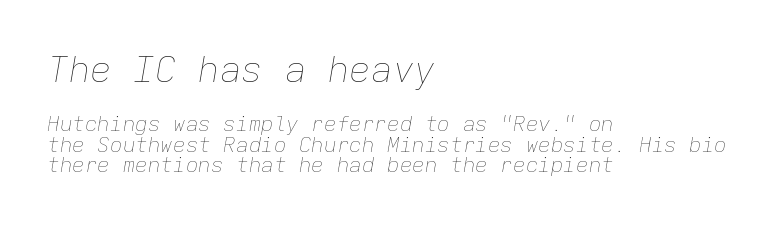
{"italic": "yes", "lean": "right", "slant_degrees": 9, "bold": "no", "weight": "thin", "width": "normal", "stroke_contrast": "low", "x_height": "medium", "monospaced": "yes", "underline": "no", "align": "left", "line_spacing": "tight", "line_spacing_ratio": 0.96, "letter_spacing": "normal", "letter_spacing_em": 0.0, "larger_block": "first", "size_ratio": 1.71, "glyph_px": 36}
